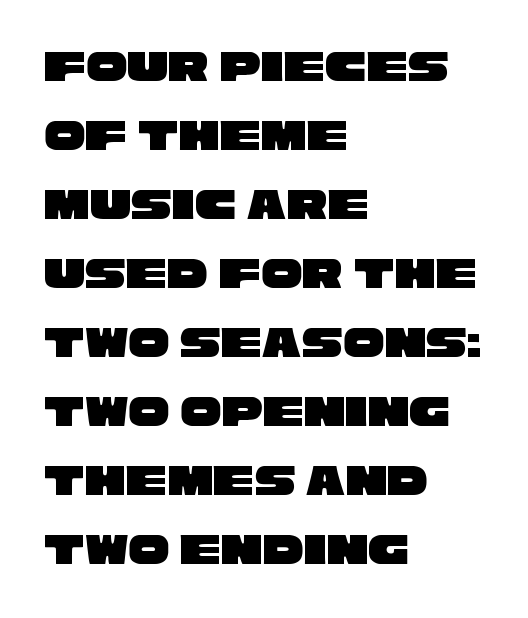
{"serif": "no", "width": "wide", "stroke_contrast": "low", "x_height": "large", "monospaced": "no", "underline": "no", "align": "left", "line_spacing": "normal", "line_spacing_ratio": 1.5, "letter_spacing": "normal", "letter_spacing_em": 0.0, "glyph_px": 46}
